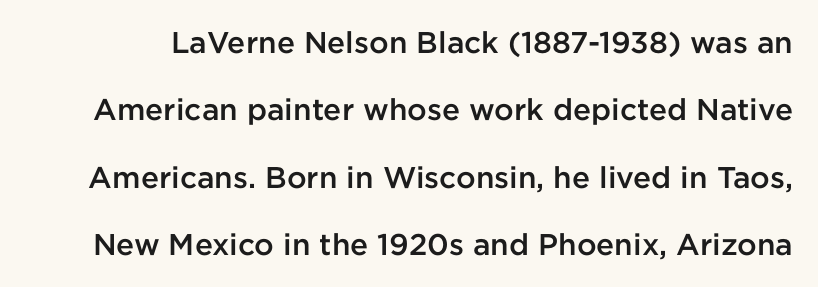
The image shows 30 px semibold sans-serif type, upright; set loose line spacing (2.25x), normal letter spacing, not underlined; low stroke contrast and a medium x-height.
